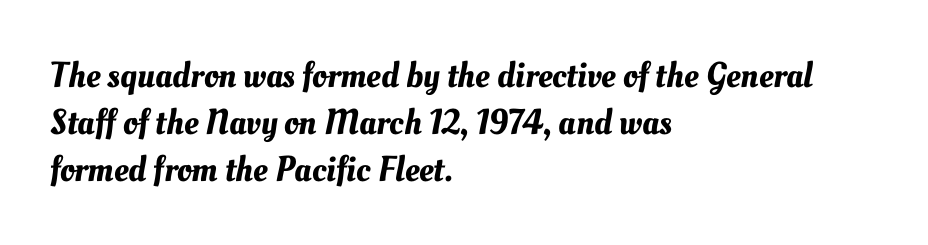
The image shows 36 px text type; set left-aligned, normal line spacing (1.3x), normal letter spacing, not underlined; medium stroke contrast and a small x-height.
